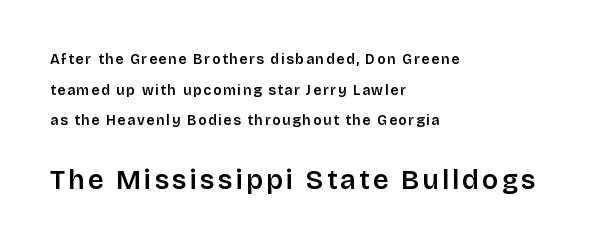
The image shows 27 px text type, upright; set left-aligned, loose line spacing (2.18x), not underlined; the second (bottom) block is 1.93x larger.
